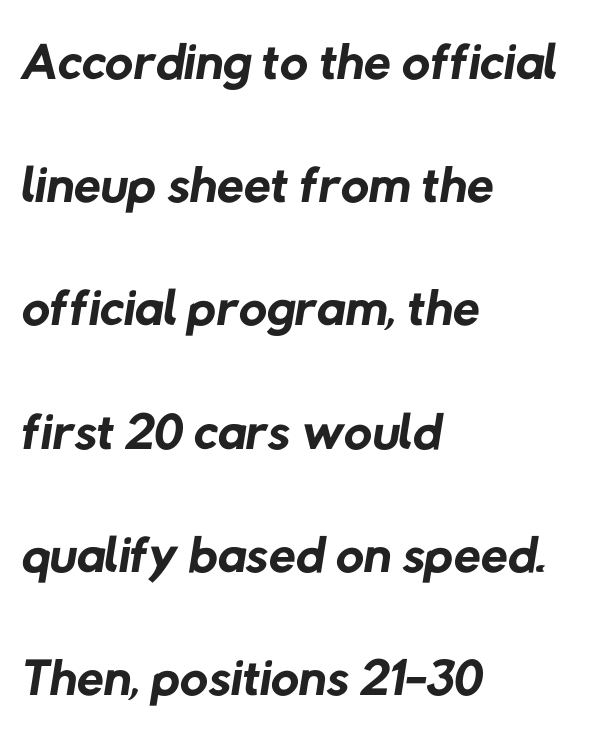
Q: Is the text bold? A: No.
Q: Is the typeface a serif or a sans-serif typeface? A: Sans-serif.
Q: Is the text underlined? A: No.
Q: How is the paragraph aligned? A: Left-aligned.
Q: Is the spacing between letters normal or unusually wide? A: Normal.
Q: Is the spacing between lines tight, normal or loose? A: Normal.
Q: Width (condensed, normal, or wide)? A: Normal.
Q: Stroke contrast? A: Low.
Q: x-height? A: Medium.
Q: Monospaced? A: No.
